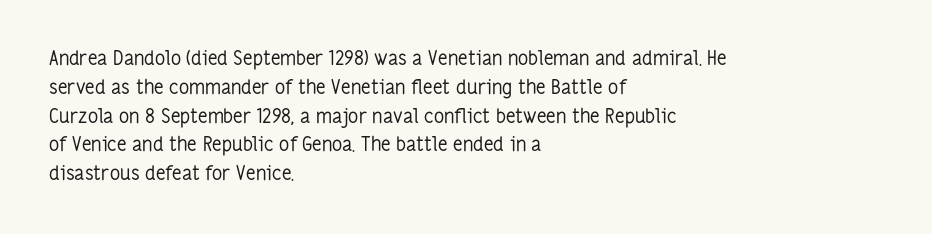
Vertical strokes here are truly vertical. The typesetting does not lean heavy: it is not bold. These lines keep a tight, regular rhythm from letter to letter. Anything drawn beneath the words? Only blank space. The designer left line spacing at the default. Caption: multi-line text, flush left, ragged right.
